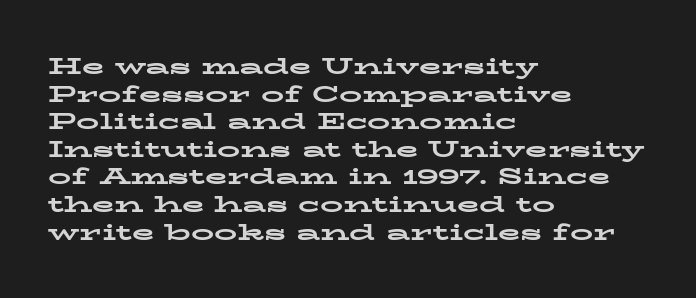
The letters stand upright; this is a roman face. Each word holds together tightly as a unit, with standard inter-letter gaps. Underline: absent. Notice how thick the strokes are: this is what a full bold looks like. The setting favours the left margin, as ordinary paragraphs usually do.
